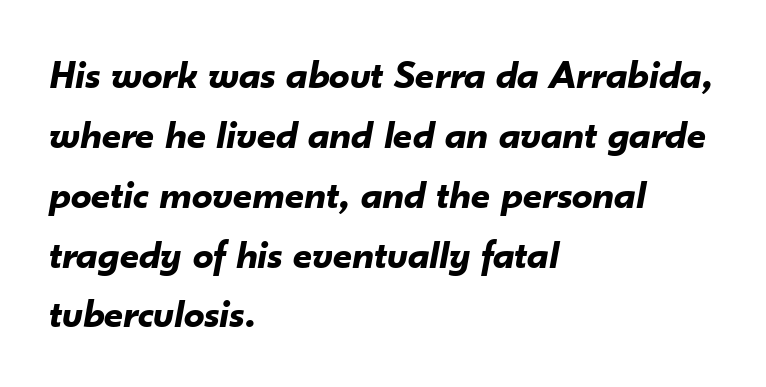
{"italic": "yes", "lean": "right", "slant_degrees": 10, "bold": "yes", "weight": "bold", "width": "normal", "stroke_contrast": "low", "x_height": "small", "monospaced": "no", "underline": "no", "align": "left", "line_spacing": "normal", "line_spacing_ratio": 1.46, "letter_spacing": "normal", "letter_spacing_em": 0.0, "glyph_px": 41}
